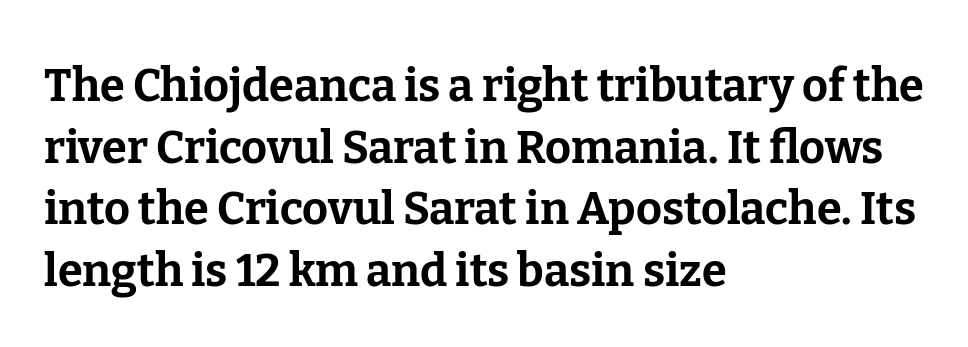
The image shows 45 px bold serif type, upright; set left-aligned, normal line spacing (1.37x), normal letter spacing, not underlined; low stroke contrast and a medium x-height.
